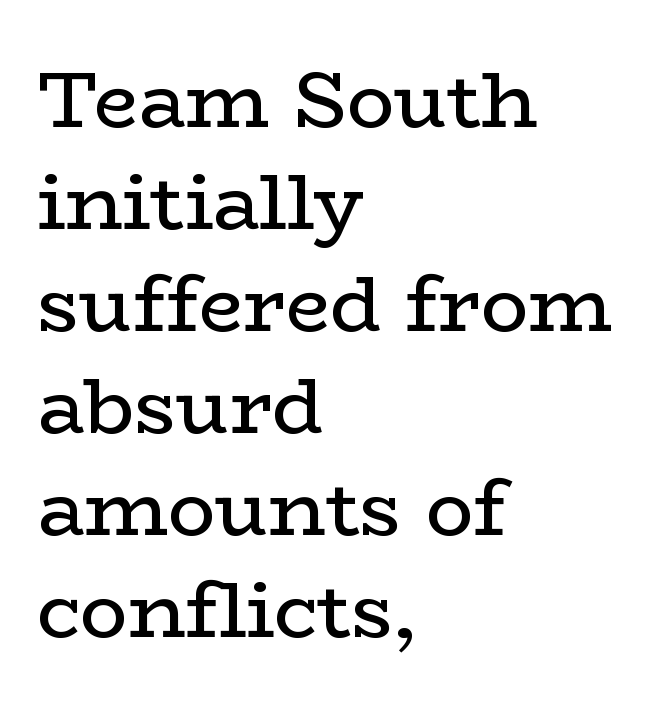
{"serif": "yes", "italic": "no", "bold": "no", "weight": "regular", "width": "wide", "stroke_contrast": "low", "x_height": "medium", "monospaced": "no", "underline": "no", "align": "left", "line_spacing": "normal", "line_spacing_ratio": 1.29, "letter_spacing": "normal", "letter_spacing_em": 0.0, "glyph_px": 79}
